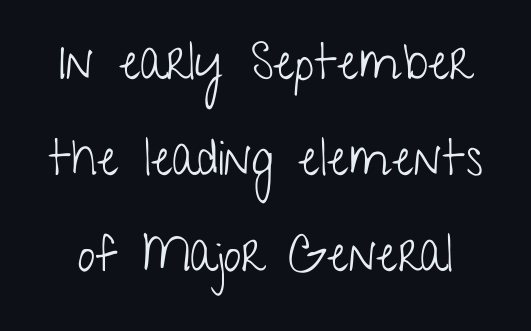
{"serif": "no", "italic": "no", "bold": "no", "weight": "light", "width": "condensed", "stroke_contrast": "low", "x_height": "medium", "monospaced": "no", "underline": "no", "line_spacing": "loose", "line_spacing_ratio": 1.92, "letter_spacing": "normal", "letter_spacing_em": 0.0, "glyph_px": 50}
